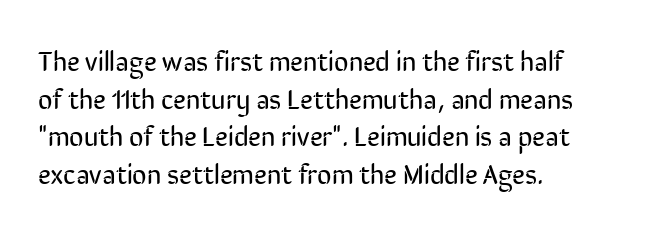
Q: Is the text bold? A: No.
Q: Is the text italic (slanted)? A: No, it is upright.
Q: Is the typeface a serif or a sans-serif typeface? A: Sans-serif.
Q: Is the text underlined? A: No.
Q: How is the paragraph aligned? A: Left-aligned.
Q: Is the spacing between letters normal or unusually wide? A: Normal.
Q: Is the spacing between lines tight, normal or loose? A: Normal.
Q: Width (condensed, normal, or wide)? A: Condensed.
Q: Stroke contrast? A: Low.
Q: x-height? A: Medium.
Q: Monospaced? A: No.
